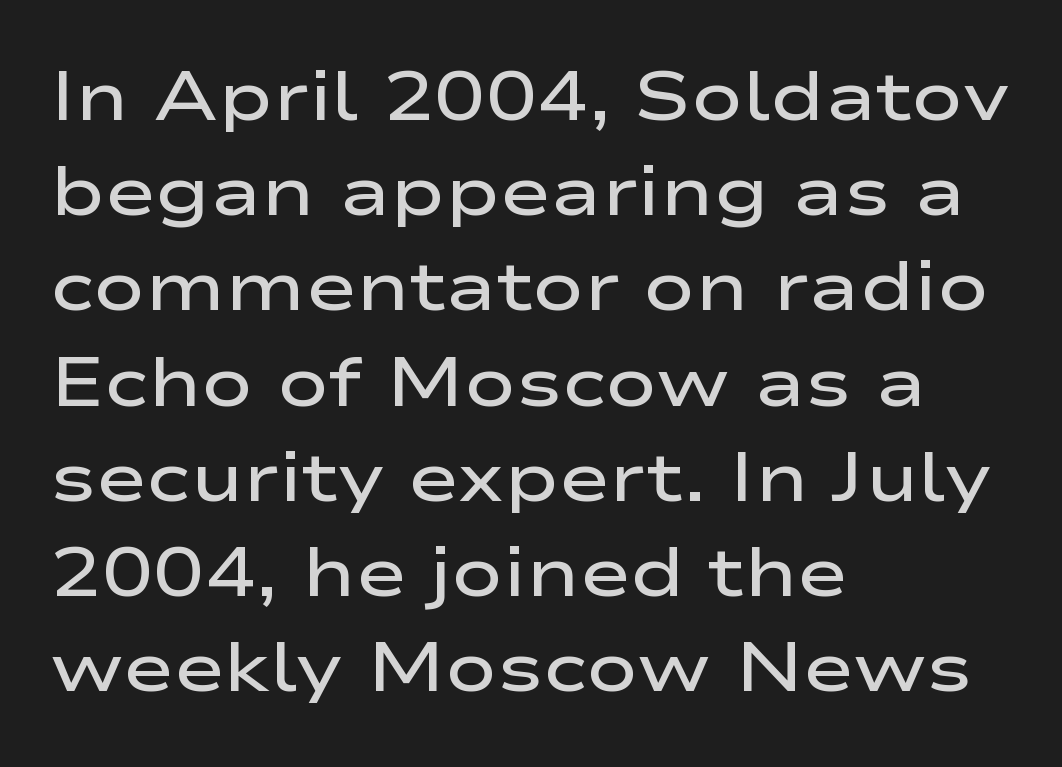
Q: Is the text bold? A: Semi-bold.
Q: Is the text italic (slanted)? A: No, it is upright.
Q: Is the typeface a serif or a sans-serif typeface? A: Sans-serif.
Q: Is the text underlined? A: No.
Q: How is the paragraph aligned? A: Left-aligned.
Q: Is the spacing between letters normal or unusually wide? A: Normal.
Q: Is the spacing between lines tight, normal or loose? A: Normal.
Q: Width (condensed, normal, or wide)? A: Wide.
Q: Stroke contrast? A: Low.
Q: x-height? A: Medium.
Q: Monospaced? A: No.
